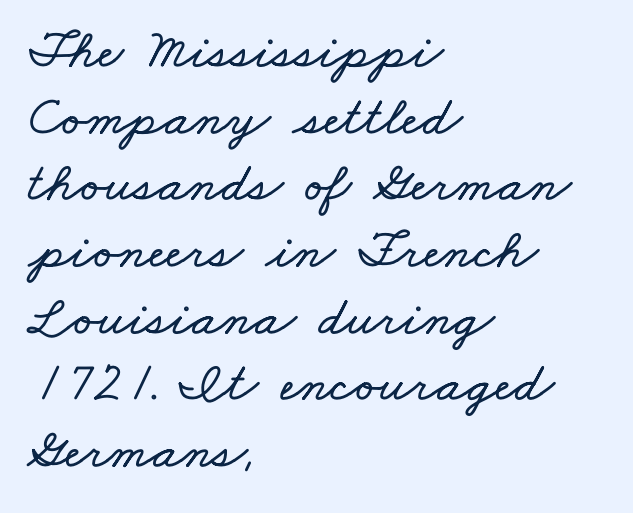
Q: Is the text underlined? A: No.
Q: How is the paragraph aligned? A: Left-aligned.
Q: Is the spacing between letters normal or unusually wide? A: Normal.
Q: Width (condensed, normal, or wide)? A: Wide.
Q: Stroke contrast? A: Low.
Q: x-height? A: Small.
Q: Monospaced? A: No.
